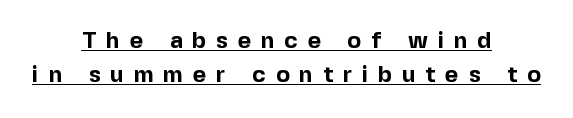
Q: Is the text bold? A: Yes.
Q: Is the text italic (slanted)? A: No, it is upright.
Q: Is the text underlined? A: Yes.
Q: How is the paragraph aligned? A: Centered.
Q: Is the spacing between letters normal or unusually wide? A: Unusually wide.
Q: Is the spacing between lines tight, normal or loose? A: Normal.
